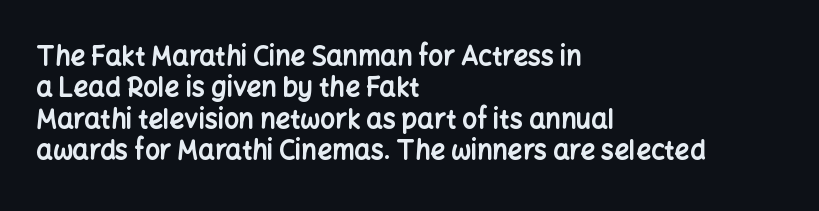
Q: Is the text bold? A: Yes.
Q: Is the text italic (slanted)? A: No, it is upright.
Q: Is the text underlined? A: No.
Q: How is the paragraph aligned? A: Left-aligned.
Q: Is the spacing between letters normal or unusually wide? A: Normal.
